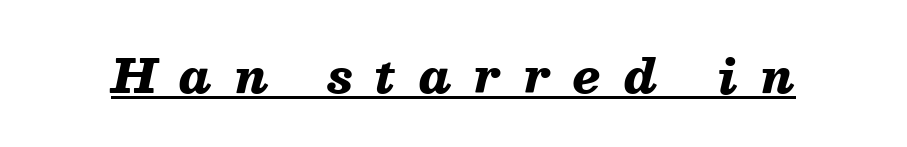
How are the letters spaced? Widely, with obvious added tracking. This rendering features underlined lettering. Its strokes are broad and dark, the hallmark of bold type. Is this a fixed-width face? No — the glyphs have proportional, varying widths.
